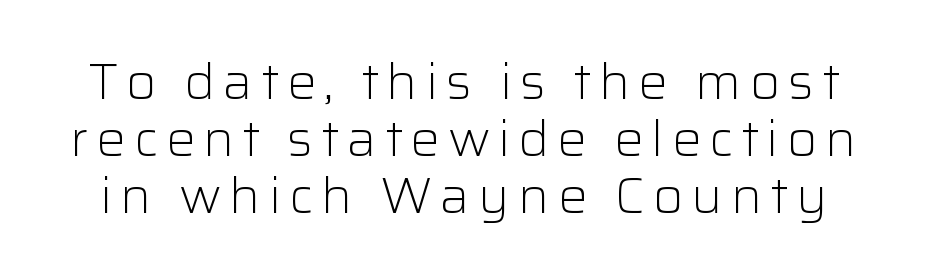
The image shows 49 px light sans-serif type, upright; set line spacing 1.16x, not underlined; low stroke contrast and a medium x-height.
